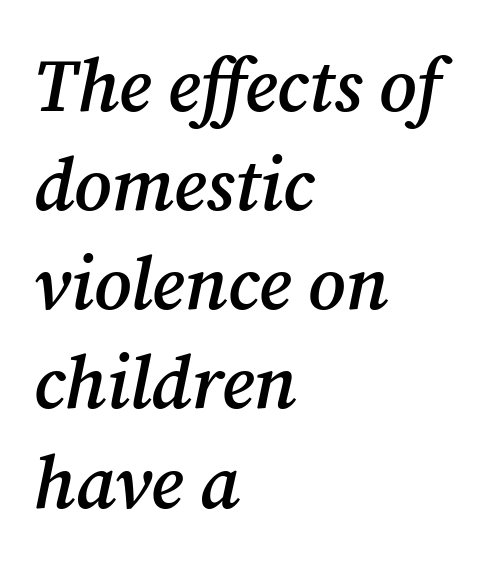
The image shows 74 px semibold serif type, italic (leaning right); set left-aligned, normal line spacing (1.34x), normal letter spacing, not underlined; medium stroke contrast and a medium x-height.
